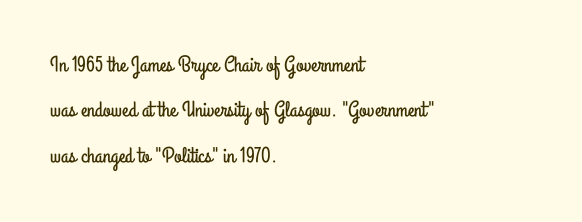
{"italic": "no", "underline": "no", "align": "left", "line_spacing": "loose", "line_spacing_ratio": 2.06, "letter_spacing": "normal", "letter_spacing_em": 0.0, "glyph_px": 22}
